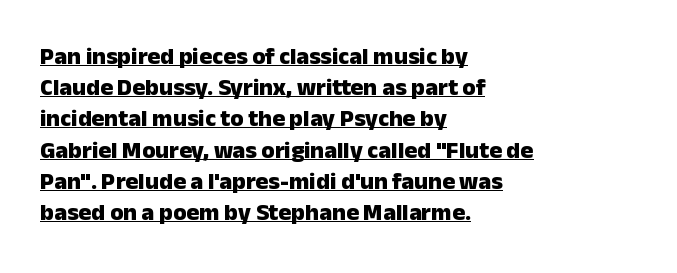
{"italic": "no", "bold": "yes", "underline": "yes", "align": "left", "line_spacing": "normal", "line_spacing_ratio": 1.3, "letter_spacing": "normal", "letter_spacing_em": 0.0, "glyph_px": 24}
